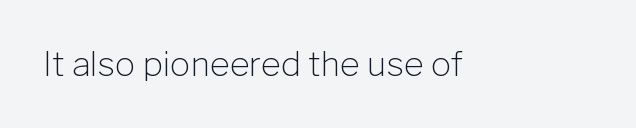
Q: Is the text bold? A: No.
Q: Is the text italic (slanted)? A: No, it is upright.
Q: Is the typeface a serif or a sans-serif typeface? A: Sans-serif.
Q: Is the text underlined? A: No.
Q: Is the spacing between letters normal or unusually wide? A: Normal.
Q: Width (condensed, normal, or wide)? A: Normal.
Q: Stroke contrast? A: Low.
Q: x-height? A: Medium.
Q: Monospaced? A: No.
